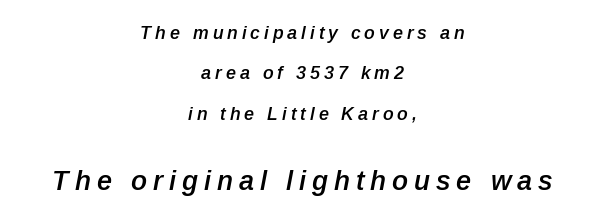
The image shows 27 px text type, italic (leaning right); set centered, loose line spacing (2.25x), unusually wide letter spacing (+0.22 em), not underlined; the second (bottom) block is 1.5x larger.
